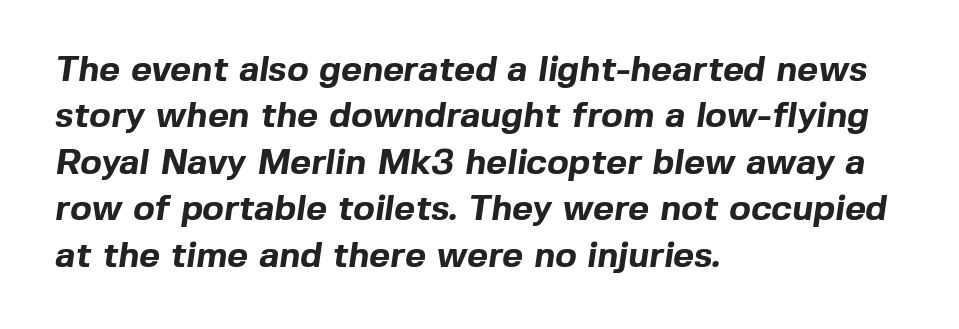
The image shows 36 px bold sans-serif type; set left-aligned, normal line spacing (1.29x), normal letter spacing, not underlined; a medium x-height.
